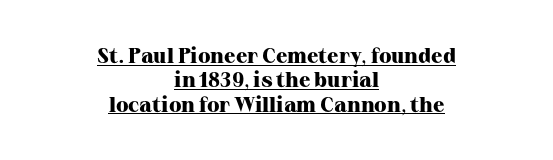
{"italic": "no", "bold": "yes", "underline": "yes", "align": "center", "line_spacing_ratio": 1.16, "letter_spacing": "normal", "letter_spacing_em": 0.0, "glyph_px": 21}
